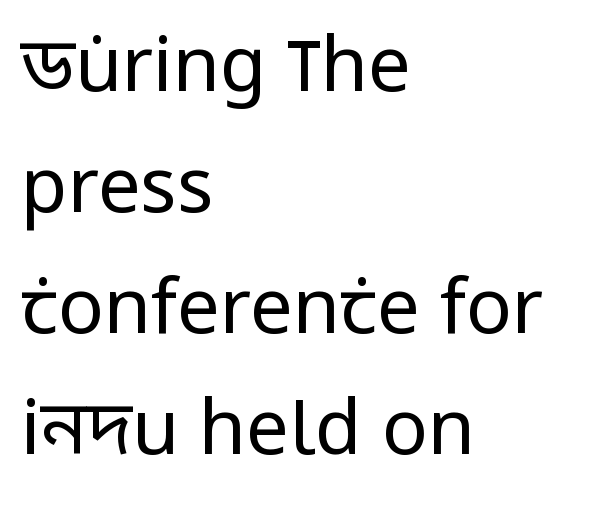
Stems here are at most as thick as an everyday book face. The passage shown is typeset with a sans-serif family. Honestly, the row spacing looks completely unremarkable. Decoration check: the copy has no underline.
